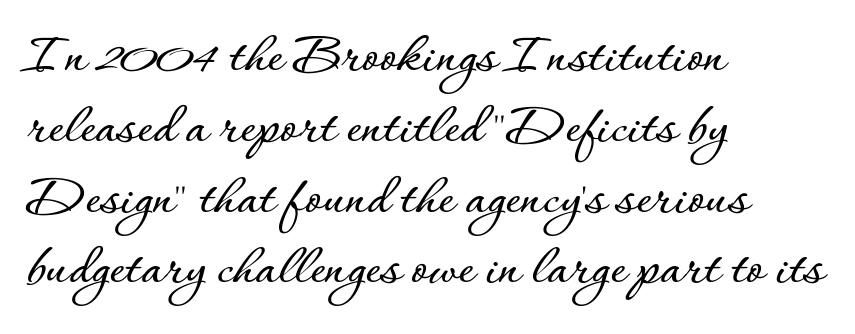
Horizontally, the lines are justified to the leading edge only. Nothing unusual about the tracking: characters are spaced as the font intends. Spacing verdict: proportional, widths tailored to each character.
